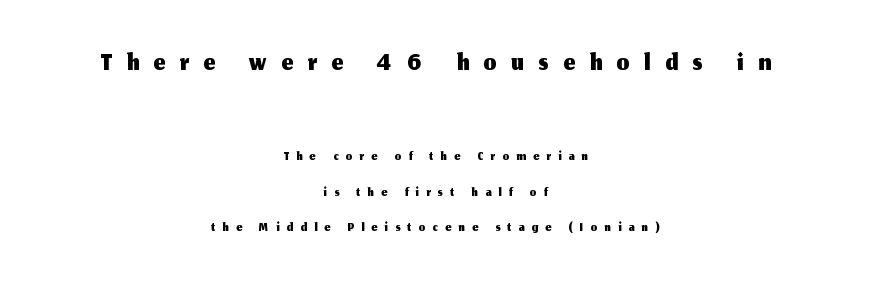
{"serif": "no", "italic": "no", "width": "normal", "stroke_contrast": "medium", "x_height": "medium", "monospaced": "no", "underline": "no", "align": "center", "line_spacing_ratio": 1.76, "letter_spacing": "wide", "letter_spacing_em": 0.37, "larger_block": "first", "size_ratio": 2.0, "glyph_px": 40}
